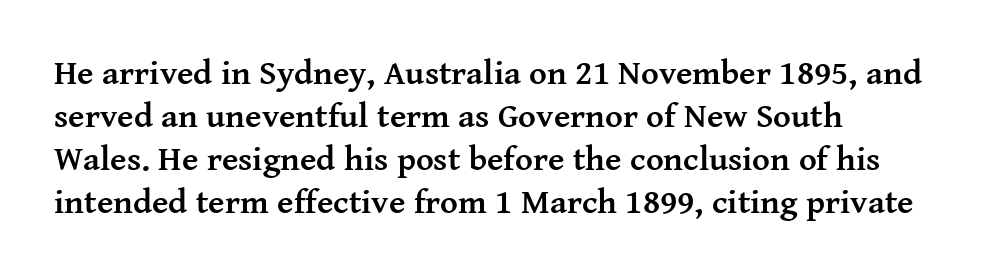
Q: Is the text bold? A: Yes.
Q: Is the text italic (slanted)? A: No, it is upright.
Q: Is the typeface a serif or a sans-serif typeface? A: Serif.
Q: Is the text underlined? A: No.
Q: How is the paragraph aligned? A: Left-aligned.
Q: Is the spacing between letters normal or unusually wide? A: Normal.
Q: Is the spacing between lines tight, normal or loose? A: Normal.
Q: Width (condensed, normal, or wide)? A: Normal.
Q: Stroke contrast? A: Medium.
Q: x-height? A: Medium.
Q: Monospaced? A: No.
